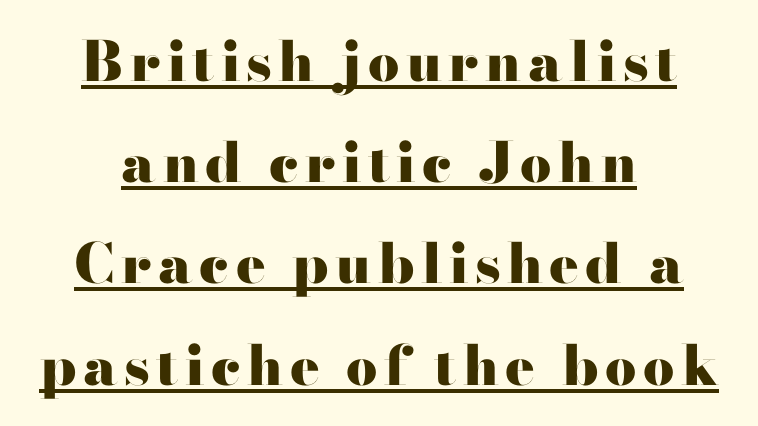
The image shows 55 px heavy, wide serif type, upright; set centered, line spacing 1.84x, underlined; high stroke contrast and a small x-height.
